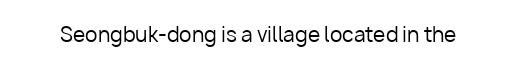
{"italic": "no", "bold": "no", "underline": "no", "letter_spacing": "normal", "letter_spacing_em": 0.0, "glyph_px": 20}
